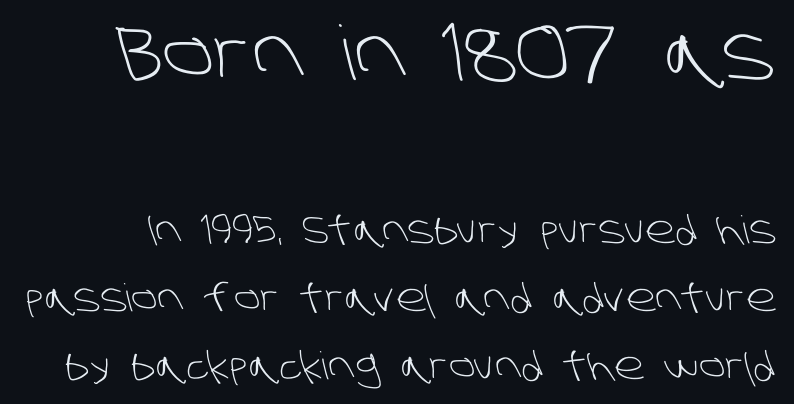
The composition opens big and finishes small. I'd call this a sans setting — the letters go barefoot. Check under the words: just untouched page. Letters have the restrained weight of plain body copy at most. The face used here is proportionally spaced, like ordinary book or web type. This rendering leaves character spacing at its baseline value.
